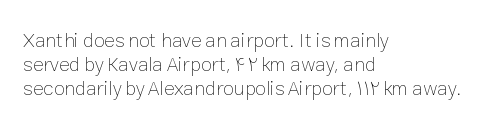
Q: Is the text bold? A: No.
Q: Is the text italic (slanted)? A: No, it is upright.
Q: Is the text underlined? A: No.
Q: How is the paragraph aligned? A: Left-aligned.
Q: Is the spacing between letters normal or unusually wide? A: Normal.
